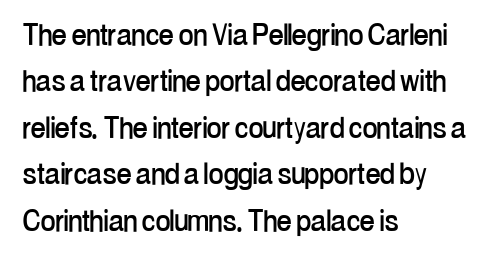
{"serif": "no", "italic": "no", "width": "condensed", "stroke_contrast": "low", "x_height": "medium", "monospaced": "no", "underline": "no", "align": "left", "line_spacing": "normal", "line_spacing_ratio": 1.29, "letter_spacing": "normal", "letter_spacing_em": 0.0, "glyph_px": 36}
